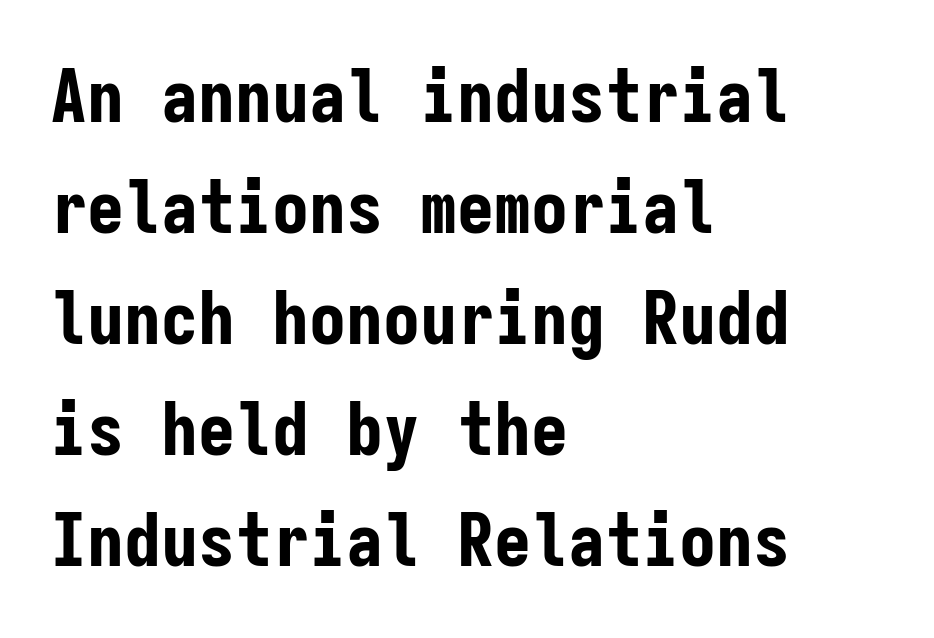
Q: Is the text bold? A: Yes.
Q: Is the text italic (slanted)? A: No, it is upright.
Q: Is the typeface a serif or a sans-serif typeface? A: Sans-serif.
Q: Is the text underlined? A: No.
Q: How is the paragraph aligned? A: Left-aligned.
Q: Is the spacing between letters normal or unusually wide? A: Normal.
Q: Is the spacing between lines tight, normal or loose? A: Normal.
Q: Width (condensed, normal, or wide)? A: Condensed.
Q: Stroke contrast? A: Low.
Q: x-height? A: Medium.
Q: Monospaced? A: Yes.
